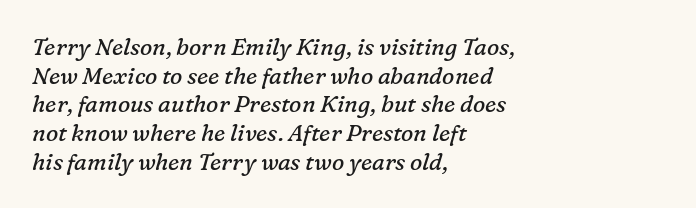
{"italic": "yes", "lean": "right", "slant_degrees": 16, "bold": "no", "underline": "no", "align": "left", "line_spacing": "normal", "line_spacing_ratio": 1.25, "letter_spacing": "normal", "letter_spacing_em": 0.0, "glyph_px": 23}
